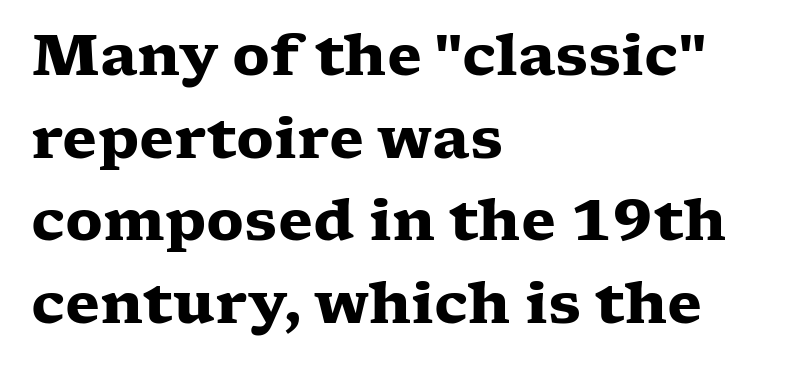
This rendering features lettering with no underline. The rendering keeps characters at their native spacing. Note: serifs present on the glyphs. One glance says typical: line gaps are just what's usual. Varying glyph widths throughout — classic text-font behaviour.
